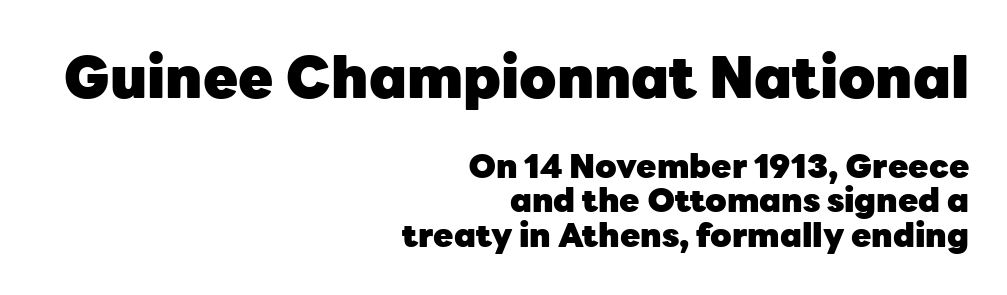
Q: Is the text bold? A: Yes.
Q: Is the text italic (slanted)? A: No, it is upright.
Q: Is the typeface a serif or a sans-serif typeface? A: Sans-serif.
Q: Is the text underlined? A: No.
Q: How is the paragraph aligned? A: Right-aligned.
Q: Is the spacing between letters normal or unusually wide? A: Normal.
Q: Is the spacing between lines tight, normal or loose? A: Tight.
Q: Which block of text is set in a larger size, the first (top) or the second (bottom)? A: The first (top) one.
Q: Width (condensed, normal, or wide)? A: Normal.
Q: Stroke contrast? A: Low.
Q: x-height? A: Medium.
Q: Monospaced? A: No.
